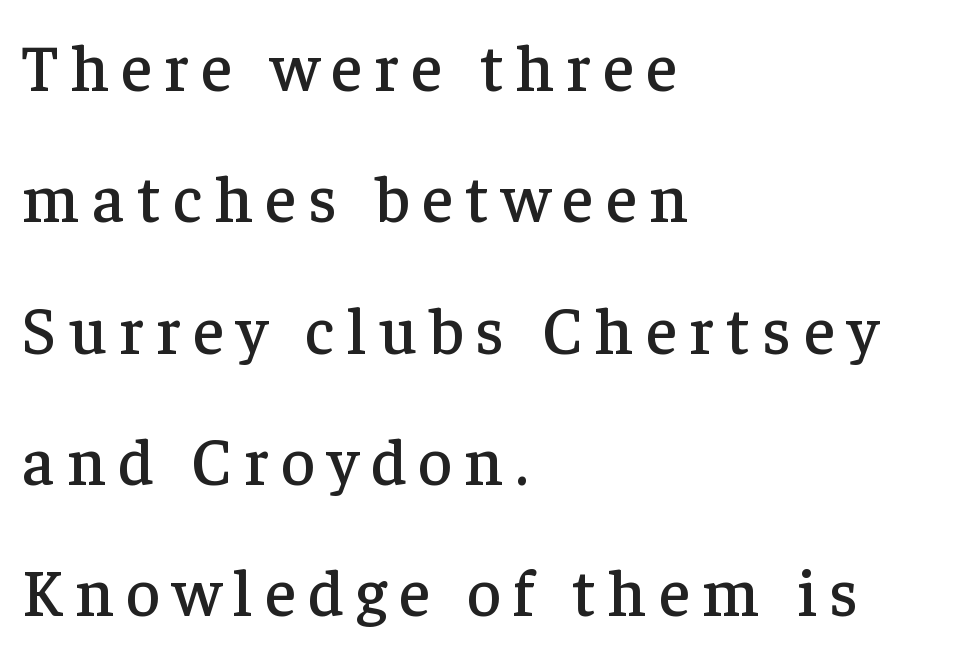
The image shows 66 px serif type, upright; set left-aligned, loose line spacing (1.99x), not underlined; low stroke contrast and a medium x-height.
